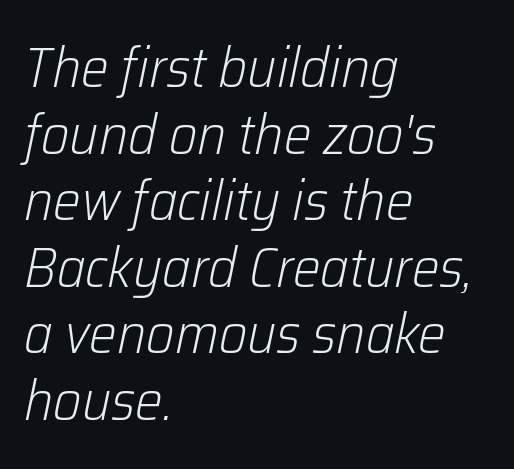
{"italic": "yes", "lean": "right", "slant_degrees": 12, "bold": "no", "weight": "light", "width": "normal", "stroke_contrast": "low", "x_height": "medium", "monospaced": "no", "underline": "no", "align": "left", "line_spacing_ratio": 1.21, "letter_spacing": "normal", "letter_spacing_em": 0.0, "glyph_px": 55}
